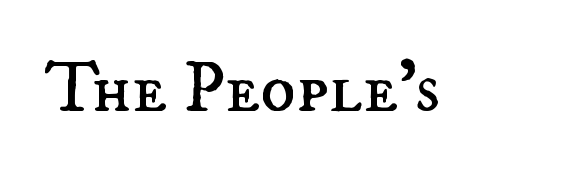
Q: Is the text bold? A: No.
Q: Is the text italic (slanted)? A: No, it is upright.
Q: Is the text underlined? A: No.
Q: Is the spacing between letters normal or unusually wide? A: Normal.
Q: Width (condensed, normal, or wide)? A: Normal.
Q: Stroke contrast? A: Medium.
Q: x-height? A: Small.
Q: Monospaced? A: No.
